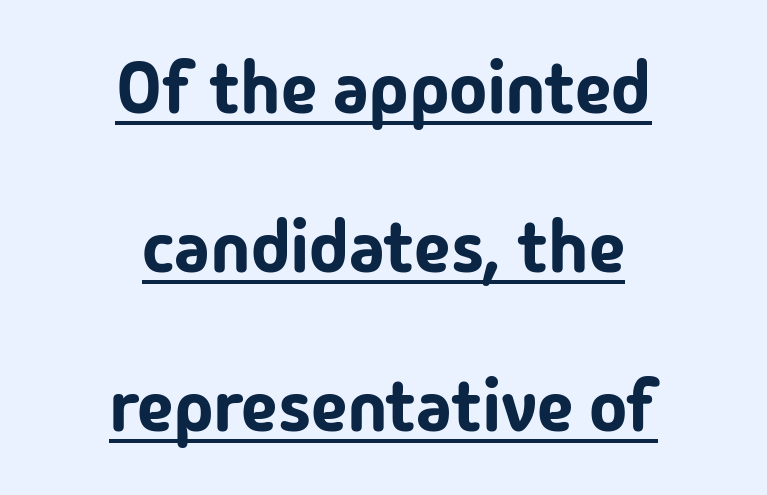
You could not count columns in this text — the font is proportionally spaced. Honestly, the underline is the first thing you notice here. These lines stack symmetrically, like a column narrowing and widening about its center. The lines are spread far apart with generous leading. Classification — sans serif.
